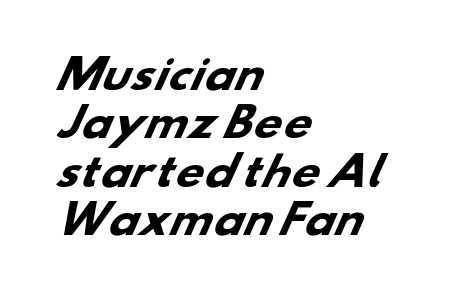
Q: Is the text bold? A: Yes.
Q: Is the typeface a serif or a sans-serif typeface? A: Sans-serif.
Q: Is the text underlined? A: No.
Q: How is the paragraph aligned? A: Left-aligned.
Q: Is the spacing between letters normal or unusually wide? A: Normal.
Q: Width (condensed, normal, or wide)? A: Wide.
Q: Stroke contrast? A: Low.
Q: x-height? A: Small.
Q: Monospaced? A: No.
